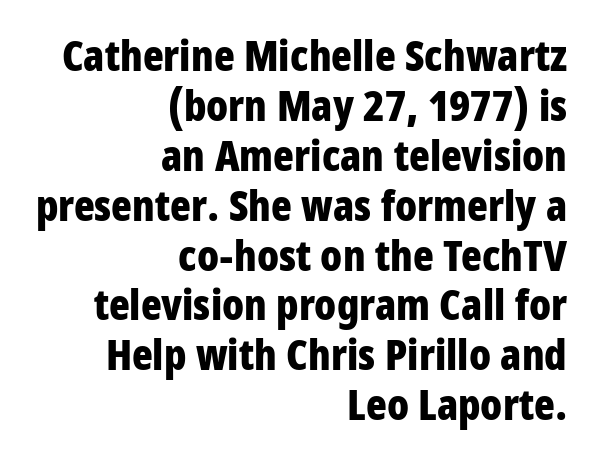
{"serif": "no", "italic": "no", "bold": "yes", "weight": "bold", "width": "condensed", "stroke_contrast": "low", "x_height": "medium", "monospaced": "no", "underline": "no", "align": "right", "line_spacing_ratio": 1.16, "letter_spacing": "normal", "letter_spacing_em": 0.0, "glyph_px": 43}
